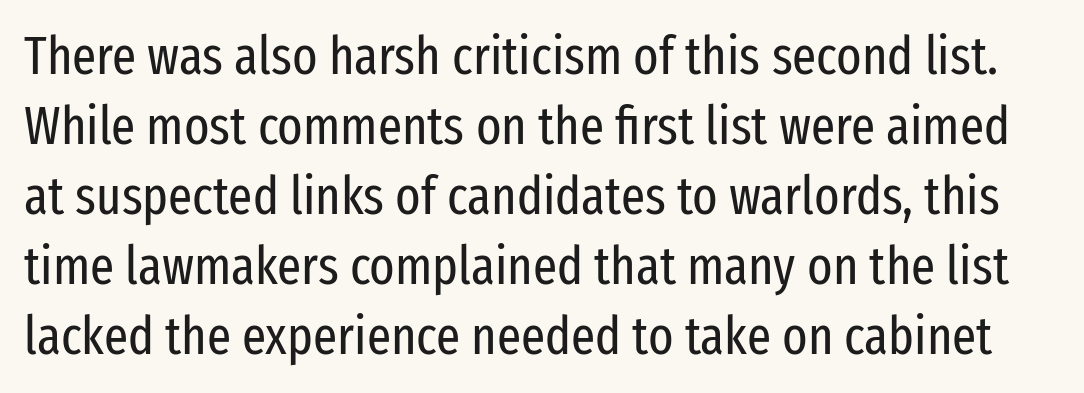
{"serif": "no", "italic": "no", "bold": "no", "weight": "regular", "width": "condensed", "stroke_contrast": "low", "x_height": "medium", "monospaced": "no", "underline": "no", "line_spacing": "normal", "line_spacing_ratio": 1.32, "letter_spacing": "normal", "letter_spacing_em": 0.0, "glyph_px": 53}
